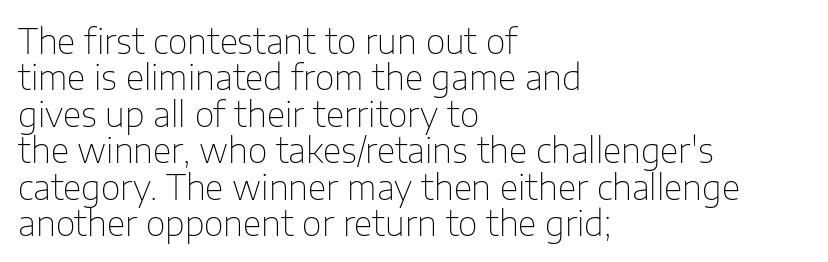
The letters carry no serifs — their stems end cleanly without finishing strokes. The space between consecutive lines is stingy. Notice how the passage keeps a crisp vertical edge on the left only. The letters sit at their default tracking, neither squeezed nor spread. The characters are drawn with everyday or finer stroke widths.
